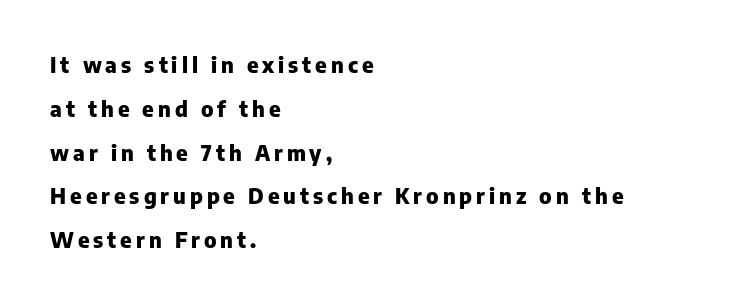
Q: Is the text bold? A: Yes.
Q: Is the text italic (slanted)? A: No, it is upright.
Q: Is the text underlined? A: No.
Q: How is the paragraph aligned? A: Left-aligned.
Q: Is the spacing between lines tight, normal or loose? A: Loose.
